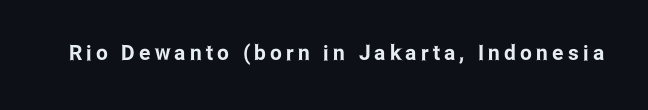
Q: Is the text italic (slanted)? A: No, it is upright.
Q: Is the text underlined? A: No.
Q: Is the spacing between letters normal or unusually wide? A: Unusually wide.
